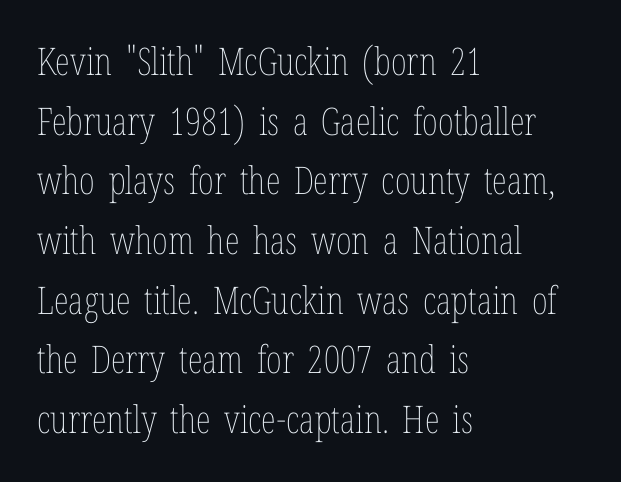
{"italic": "no", "bold": "no", "weight": "thin", "width": "condensed", "stroke_contrast": "low", "x_height": "medium", "monospaced": "no", "underline": "no", "align": "left", "line_spacing": "normal", "line_spacing_ratio": 1.57, "letter_spacing": "normal", "letter_spacing_em": 0.0, "glyph_px": 38}
